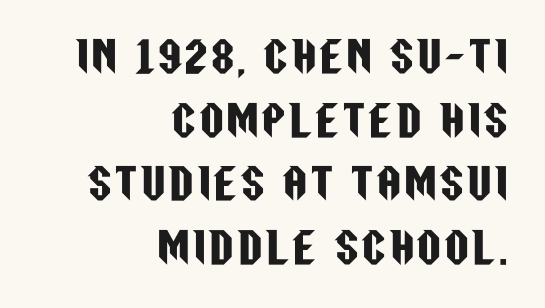
Q: Is the text italic (slanted)? A: No, it is upright.
Q: Is the typeface a serif or a sans-serif typeface? A: Sans-serif.
Q: Is the text underlined? A: No.
Q: How is the paragraph aligned? A: Right-aligned.
Q: Is the spacing between lines tight, normal or loose? A: Normal.
Q: Width (condensed, normal, or wide)? A: Condensed.
Q: Stroke contrast? A: Low.
Q: x-height? A: Large.
Q: Monospaced? A: No.
